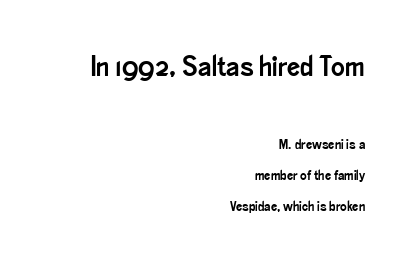
{"serif": "no", "italic": "no", "width": "condensed", "stroke_contrast": "low", "x_height": "small", "monospaced": "no", "underline": "no", "align": "right", "line_spacing": "loose", "line_spacing_ratio": 2.2, "letter_spacing": "normal", "letter_spacing_em": 0.0, "larger_block": "first", "size_ratio": 2.07, "glyph_px": 29}
